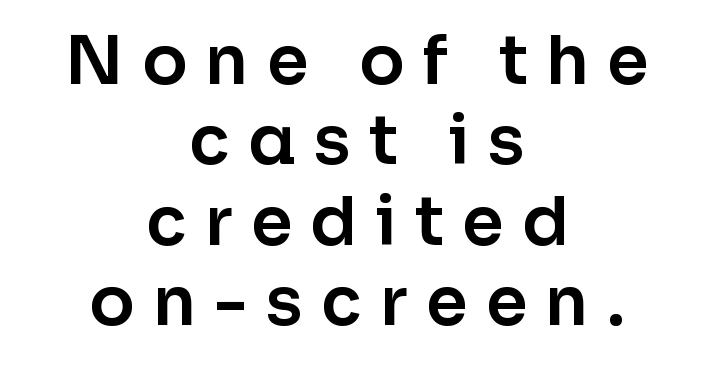
Teacher's note: observe the equal gaps on both sides — that is centered alignment. Anything drawn beneath the words? Only blank space. Honestly, the letter spacing is so wide it's the main thing you notice. The glyphs in this specimen are sans serif. The rendering uses natural spacing where letterforms have individual widths.
